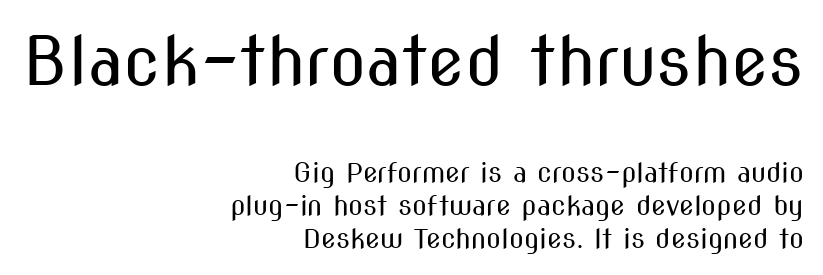
Q: Is the text bold? A: No.
Q: Is the text italic (slanted)? A: No, it is upright.
Q: Is the typeface a serif or a sans-serif typeface? A: Sans-serif.
Q: Is the text underlined? A: No.
Q: How is the paragraph aligned? A: Right-aligned.
Q: Is the spacing between letters normal or unusually wide? A: Normal.
Q: Which block of text is set in a larger size, the first (top) or the second (bottom)? A: The first (top) one.
Q: Width (condensed, normal, or wide)? A: Condensed.
Q: Stroke contrast? A: Medium.
Q: x-height? A: Medium.
Q: Monospaced? A: No.
